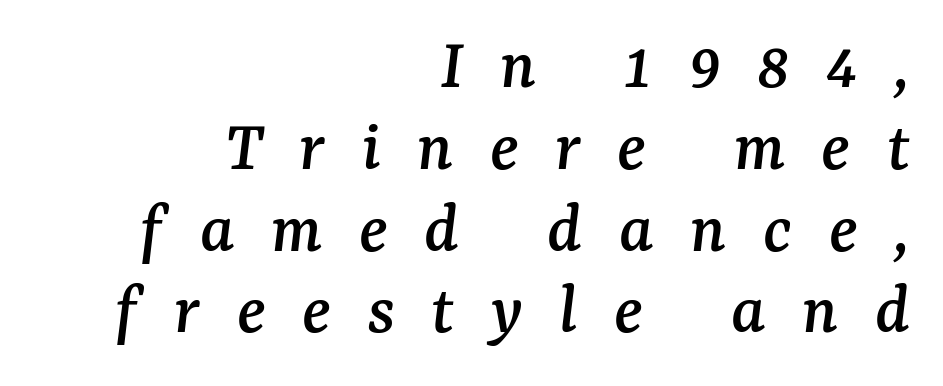
{"serif": "yes", "italic": "yes", "lean": "right", "slant_degrees": 7, "width": "normal", "stroke_contrast": "medium", "x_height": "medium", "monospaced": "no", "underline": "no", "align": "right", "line_spacing": "tight", "line_spacing_ratio": 1.12, "letter_spacing": "wide", "letter_spacing_em": 0.5, "glyph_px": 73}
